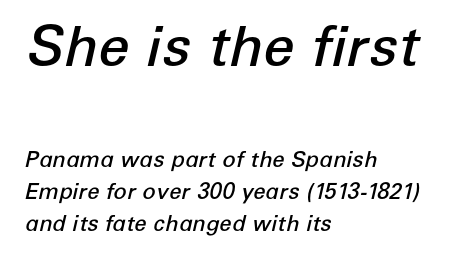
The image shows 56 px semibold type, italic (leaning right); set left-aligned, normal line spacing (1.46x), normal letter spacing, not underlined; the first (top) block is 2.55x larger; low stroke contrast and a medium x-height.
